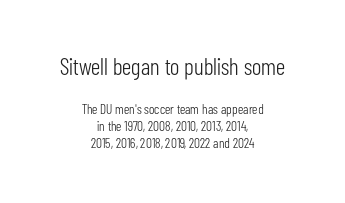
Unmarked baselines from the first word to the last. Stems here are at most as thick as an everyday book face. Visually, the top section dominates because its glyphs are scaled up. These lines were composed using upright roman letters. Spacing between characters is what you'd get straight out of the box.
